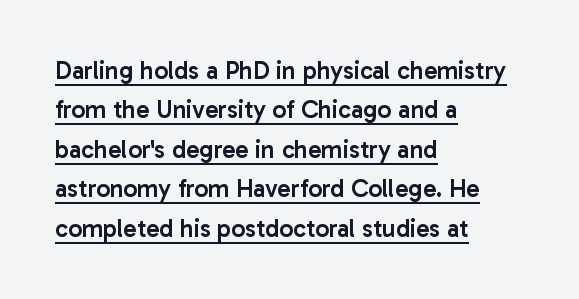
Whoever set this chose a conventional vertical rhythm. This sample uses an upright cut, with every glyph sitting square on the baseline. The paragraph shown leans on its left margin. The lettering is marked with a stroke running underneath it. The letters are semibold — heavier than regular but short of a full bold.
